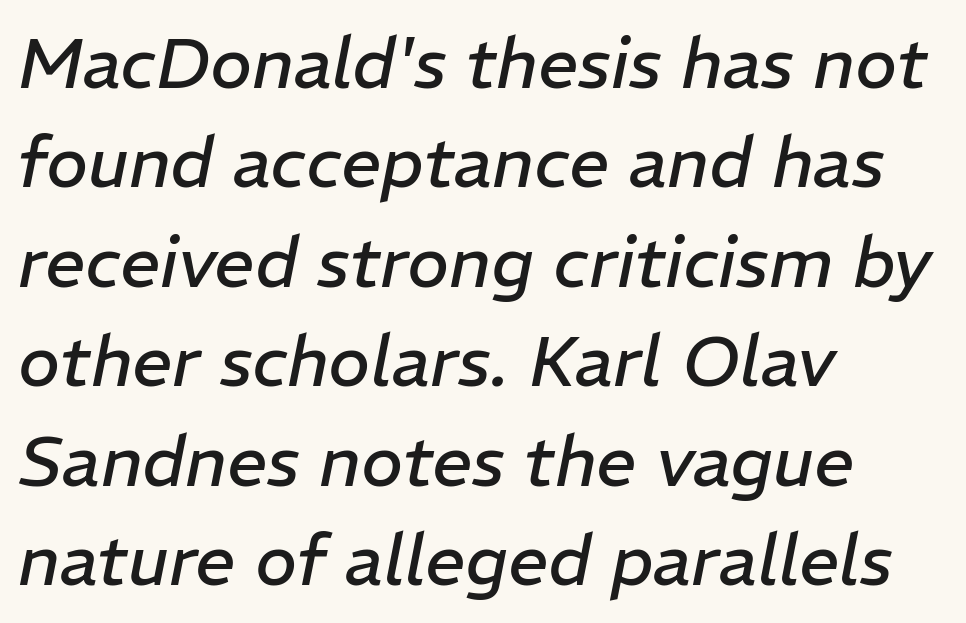
{"italic": "yes", "lean": "right", "slant_degrees": 11, "bold": "no", "weight": "regular", "width": "normal", "stroke_contrast": "low", "x_height": "medium", "monospaced": "no", "underline": "no", "align": "left", "line_spacing": "normal", "line_spacing_ratio": 1.4, "letter_spacing": "normal", "letter_spacing_em": 0.0, "glyph_px": 71}
